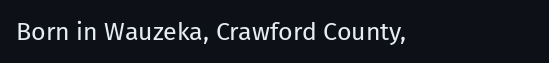
Q: Is the text bold? A: No.
Q: Is the text italic (slanted)? A: No, it is upright.
Q: Is the text underlined? A: No.
Q: Is the spacing between letters normal or unusually wide? A: Normal.
